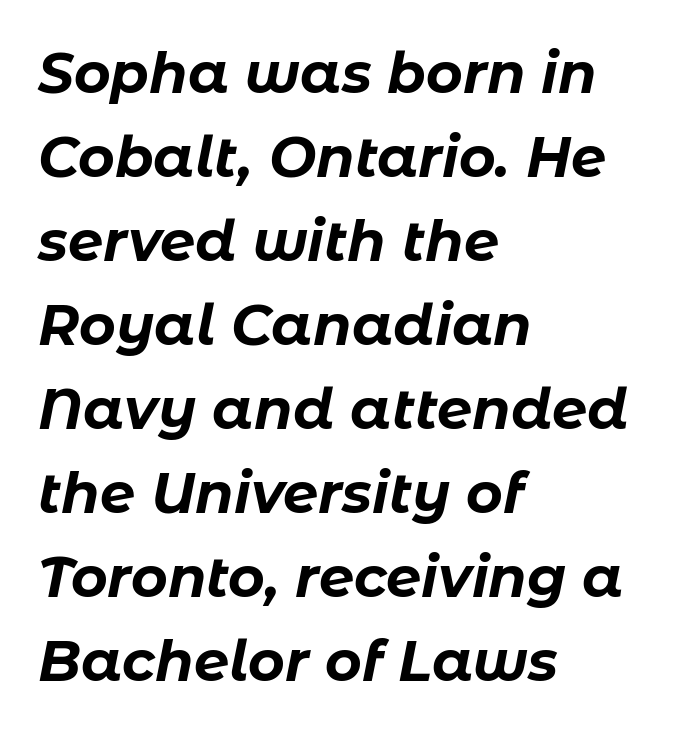
The typography opts for an oblique posture over an upright one. Students, this is bold: see how much ink each stroke carries. Leftover space on each line is placed entirely after the last word. Do the characters align in a grid? No, the font is proportional.
